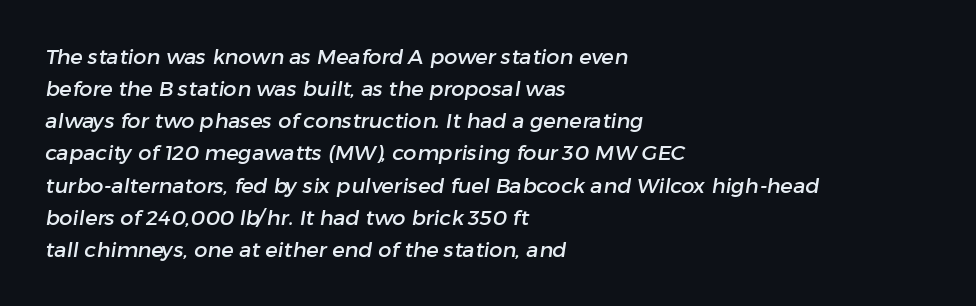
{"underline": "no", "align": "left", "line_spacing": "normal", "line_spacing_ratio": 1.53, "letter_spacing": "normal", "letter_spacing_em": 0.0, "glyph_px": 21}
